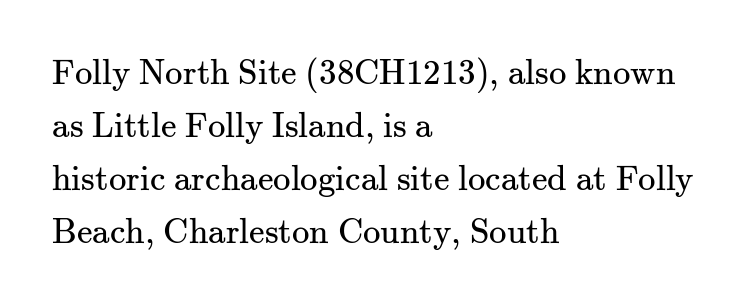
{"serif": "yes", "italic": "no", "bold": "no", "weight": "regular", "width": "normal", "stroke_contrast": "medium", "x_height": "small", "monospaced": "no", "underline": "no", "align": "left", "line_spacing": "normal", "line_spacing_ratio": 1.51, "letter_spacing": "normal", "letter_spacing_em": 0.0, "glyph_px": 35}
